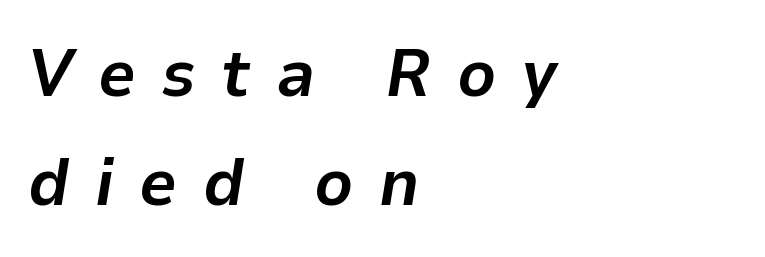
Q: Is the text bold? A: Yes.
Q: Is the text italic (slanted)? A: Yes, it leans right by about 9 degrees.
Q: Is the text underlined? A: No.
Q: How is the paragraph aligned? A: Left-aligned.
Q: Is the spacing between letters normal or unusually wide? A: Unusually wide.
Q: Is the spacing between lines tight, normal or loose? A: Normal.
Q: Width (condensed, normal, or wide)? A: Normal.
Q: Stroke contrast? A: Low.
Q: x-height? A: Medium.
Q: Monospaced? A: No.
